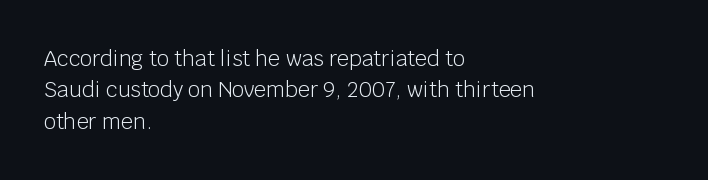
Q: Is the text bold? A: No.
Q: Is the text italic (slanted)? A: No, it is upright.
Q: Is the text underlined? A: No.
Q: How is the paragraph aligned? A: Left-aligned.
Q: Is the spacing between letters normal or unusually wide? A: Normal.
Q: Is the spacing between lines tight, normal or loose? A: Normal.
